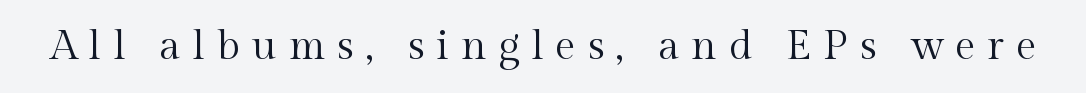
The image shows 41 px regular-weight serif type, upright; set unusually wide letter spacing (+0.29 em), not underlined; a medium x-height.
